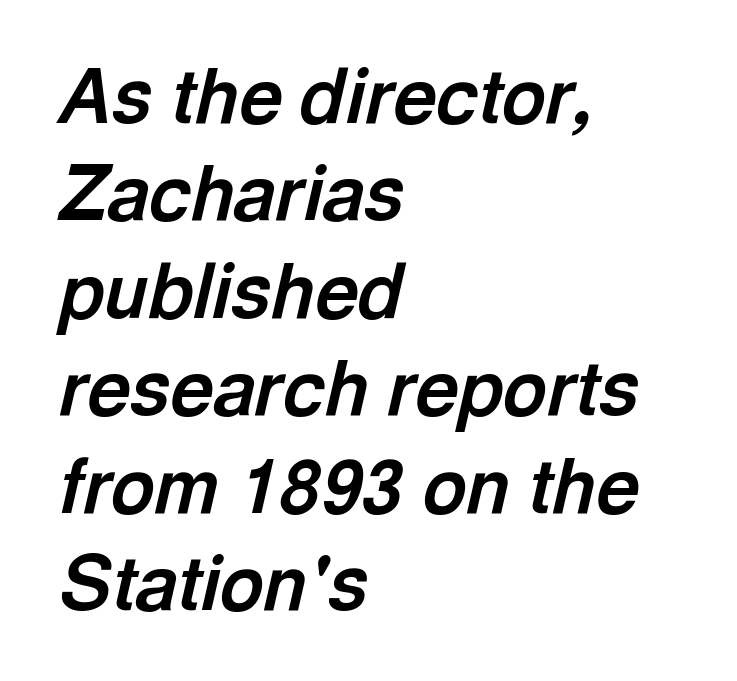
Q: Is the text bold? A: Yes.
Q: Is the text italic (slanted)? A: Yes, it leans right by about 13 degrees.
Q: Is the text underlined? A: No.
Q: How is the paragraph aligned? A: Left-aligned.
Q: Is the spacing between letters normal or unusually wide? A: Normal.
Q: Is the spacing between lines tight, normal or loose? A: Normal.
Q: Width (condensed, normal, or wide)? A: Normal.
Q: x-height? A: Medium.
Q: Monospaced? A: No.
